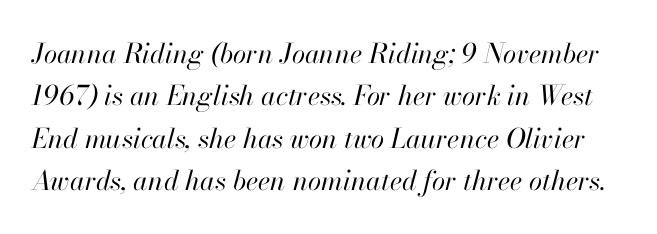
The image shows 27 px text type, italic (leaning right); set normal line spacing (1.57x), normal letter spacing, not underlined.
